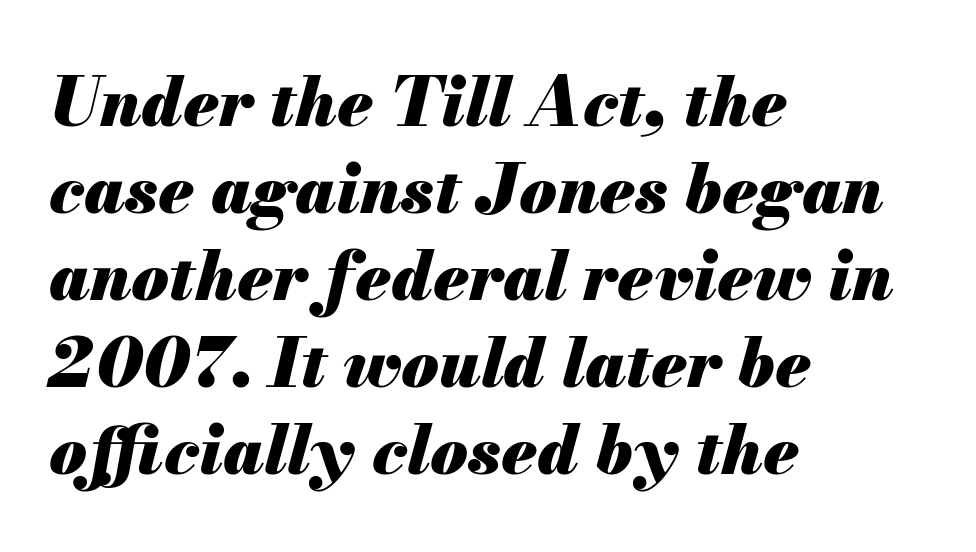
{"italic": "yes", "lean": "right", "slant_degrees": 13, "bold": "yes", "weight": "heavy", "width": "normal", "stroke_contrast": "medium", "x_height": "small", "monospaced": "no", "underline": "no", "align": "left", "line_spacing": "normal", "line_spacing_ratio": 1.28, "letter_spacing": "normal", "letter_spacing_em": 0.0, "glyph_px": 68}
